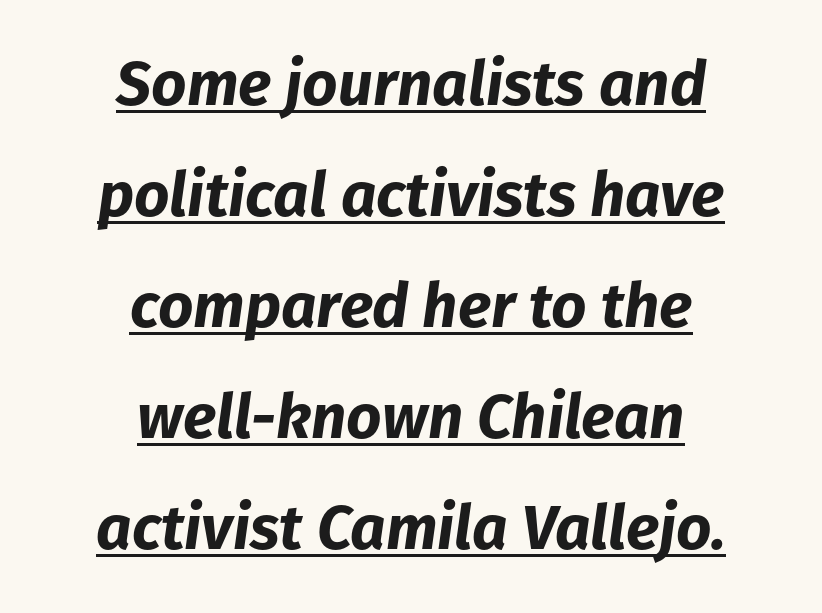
Q: Is the text bold? A: Yes.
Q: Is the text italic (slanted)? A: Yes, it leans right by about 8 degrees.
Q: Is the text underlined? A: Yes.
Q: How is the paragraph aligned? A: Centered.
Q: Is the spacing between letters normal or unusually wide? A: Normal.
Q: Width (condensed, normal, or wide)? A: Normal.
Q: Stroke contrast? A: Low.
Q: x-height? A: Medium.
Q: Monospaced? A: No.
